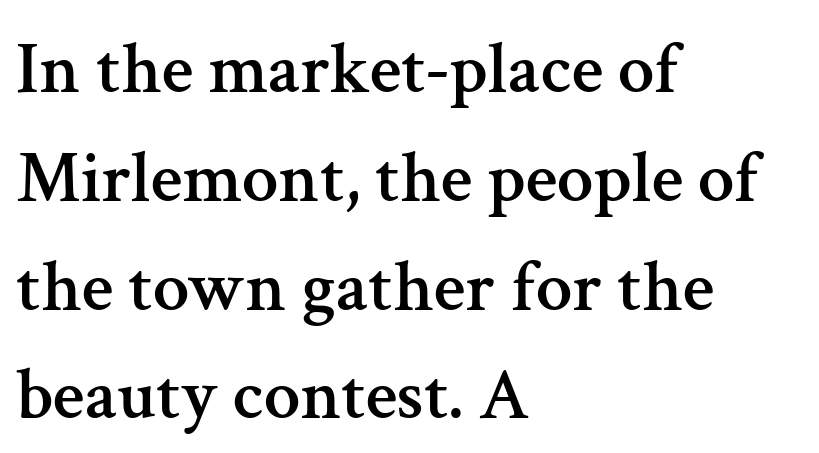
The image shows 73 px serif type, upright; set left-aligned, normal line spacing (1.49x), normal letter spacing, not underlined; medium stroke contrast and a medium x-height.
